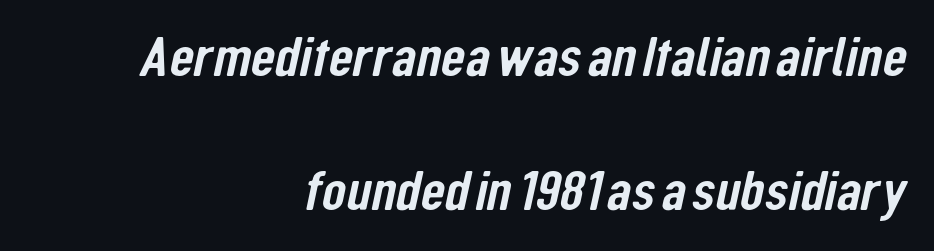
{"serif": "no", "width": "condensed", "stroke_contrast": "low", "x_height": "medium", "monospaced": "no", "underline": "no", "align": "right", "line_spacing": "loose", "line_spacing_ratio": 2.39, "letter_spacing": "normal", "letter_spacing_em": 0.0, "glyph_px": 56}
